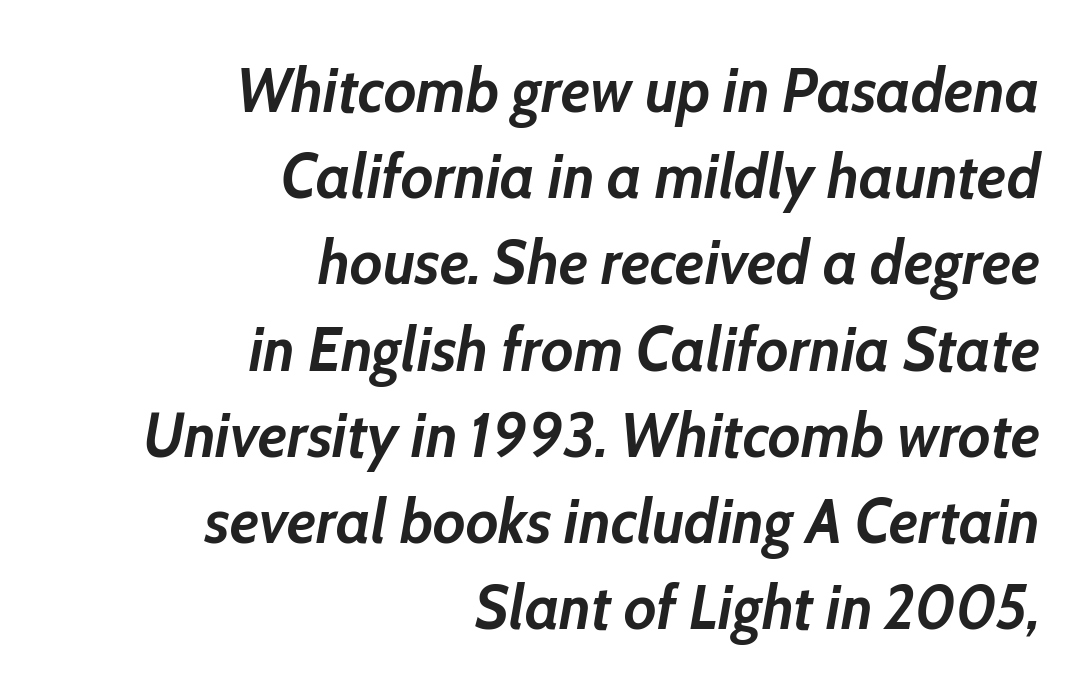
{"italic": "yes", "lean": "right", "slant_degrees": 10, "bold": "yes", "weight": "semibold", "width": "normal", "stroke_contrast": "low", "x_height": "medium", "monospaced": "no", "underline": "no", "align": "right", "line_spacing": "normal", "line_spacing_ratio": 1.39, "letter_spacing": "normal", "letter_spacing_em": 0.0, "glyph_px": 62}
